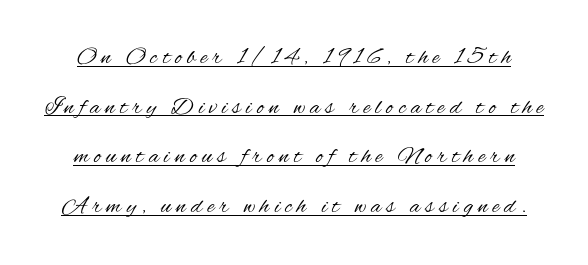
Q: Is the text bold? A: No.
Q: Is the text italic (slanted)? A: Yes.
Q: Is the text underlined? A: Yes.
Q: Is the spacing between letters normal or unusually wide? A: Unusually wide.
Q: Is the spacing between lines tight, normal or loose? A: Loose.
